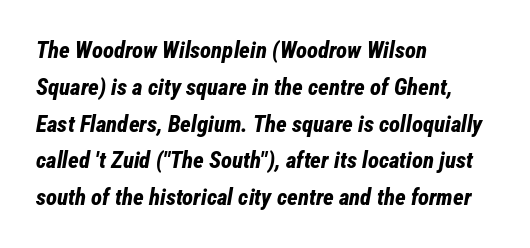
Q: Is the text bold? A: Yes.
Q: Is the text italic (slanted)? A: Yes, it leans right by about 12 degrees.
Q: Is the text underlined? A: No.
Q: How is the paragraph aligned? A: Left-aligned.
Q: Is the spacing between letters normal or unusually wide? A: Normal.
Q: Is the spacing between lines tight, normal or loose? A: Normal.
